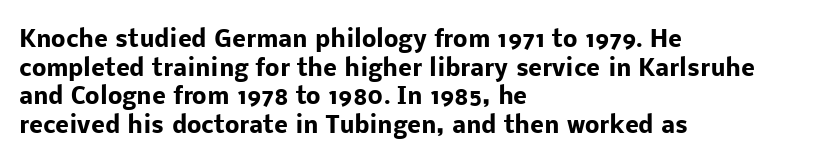
{"italic": "no", "bold": "yes", "underline": "no", "align": "left", "line_spacing": "normal", "line_spacing_ratio": 1.25, "letter_spacing": "normal", "letter_spacing_em": 0.0, "glyph_px": 23}
